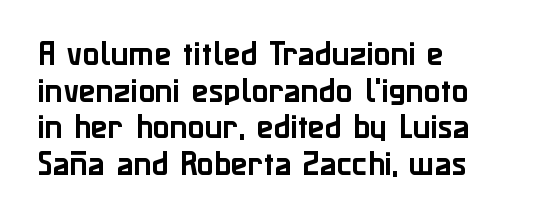
Is there any slant? The stems are plumb. Characters follow at the spacing the type designer built in. This rendering features lettering with no underline. Character widths vary here, with narrow letters taking less room than wide ones. Successive baselines arrive at the customary interval.
